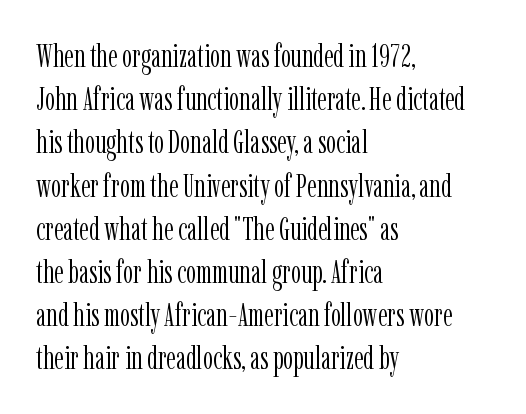
The image shows 32 px light, condensed serif type, upright; set left-aligned, normal line spacing (1.35x), normal letter spacing, not underlined; low stroke contrast and a medium x-height.
